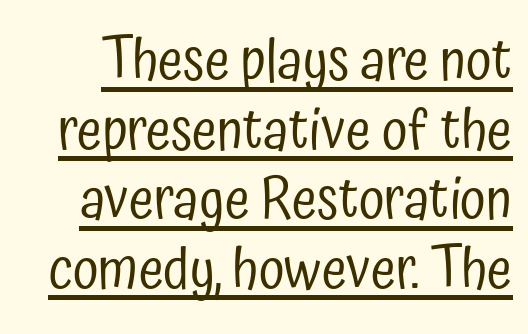
Q: Is the text bold? A: No.
Q: Is the text italic (slanted)? A: No, it is upright.
Q: Is the typeface a serif or a sans-serif typeface? A: Sans-serif.
Q: Is the text underlined? A: Yes.
Q: Is the spacing between letters normal or unusually wide? A: Normal.
Q: Width (condensed, normal, or wide)? A: Condensed.
Q: Stroke contrast? A: Low.
Q: x-height? A: Medium.
Q: Monospaced? A: No.
